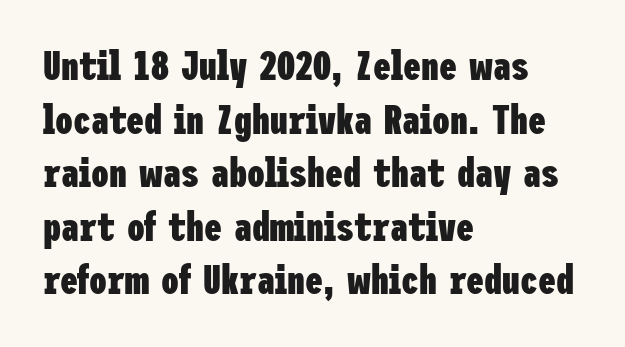
The image shows 40 px heavy, condensed sans-serif type, upright; set left-aligned, normal line spacing (1.34x), normal letter spacing, not underlined; low stroke contrast and a medium x-height.
